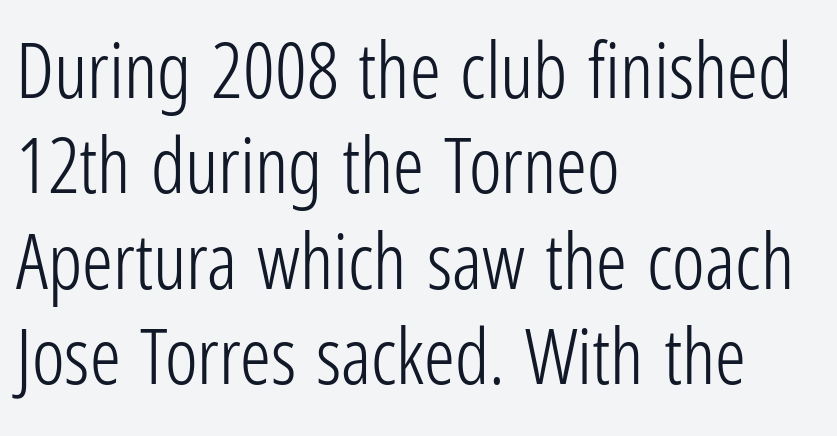
Nothing heavy about these letters — not bold at all. The rendering uses natural spacing where letterforms have individual widths. Anything drawn beneath the words? Only blank space. Posture: straight, roman, zero tilt.
